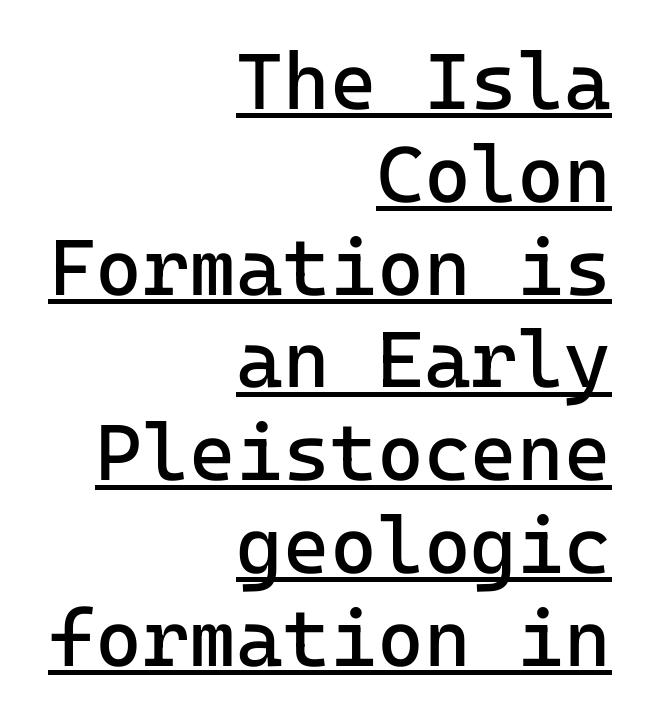
The string is rendered with underlining switched on. This sample has the even, mechanical cadence of fixed-width lettering. These lines keep a tight, regular rhythm from letter to letter. No italicization has been applied; the sample stays upright. Compared with a typical body face, this is equally light or lighter still.
